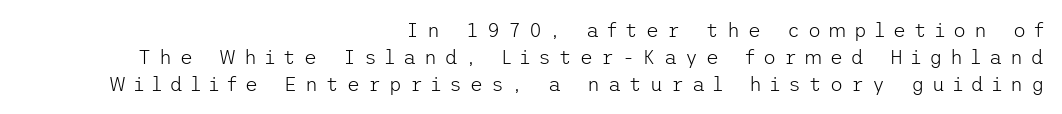
Spacing between characters has been opened up far beyond the box default. Italic: no, the glyphs are upright roman. Stroke mass is kept to a normal reading level or below. Reading down the column, the eye jumps a familiar distance to each next line. Underline: absent.
